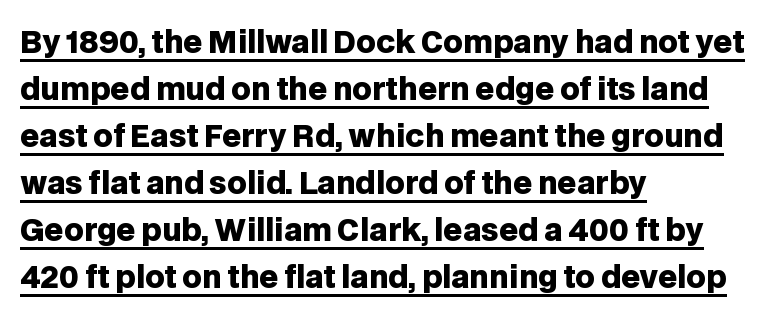
You can tell from the bare stems that sans-serif type was used. Is the block centered? No — it sits flush against the left margin. Emphasis is given by a line drawn under the lettering. Is this a fixed-width face? No — the glyphs have proportional, varying widths. The designer left line spacing at the default. The rendering keeps characters at their native spacing.
